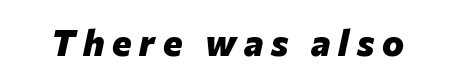
The passage shown leans; its letterforms are oblique. Compared with an ordinary text face, these strokes are far heavier — a full bold. Tracking value appears strongly positive — letters spread wide. Glance below the letters and you will spot only blank space. Do the characters align in a grid? No, the font is proportional.
